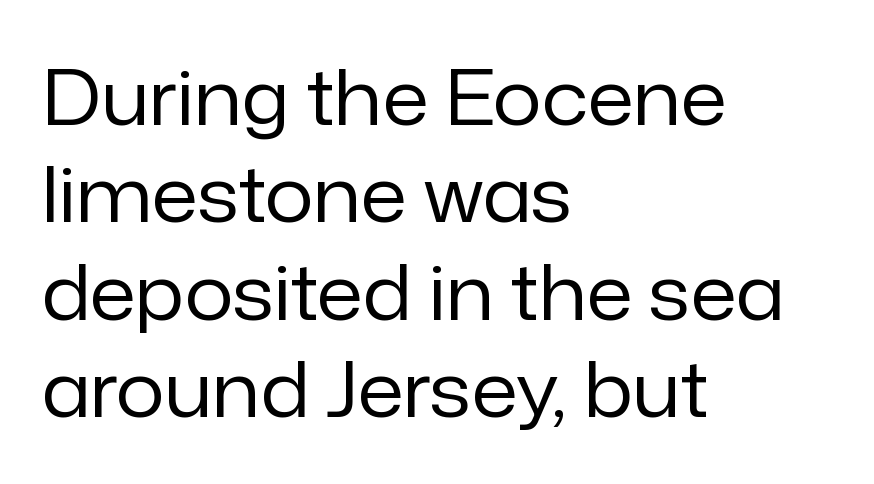
The image shows 76 px regular-weight sans-serif type, upright; set left-aligned, normal line spacing (1.28x), normal letter spacing, not underlined; low stroke contrast and a medium x-height.
